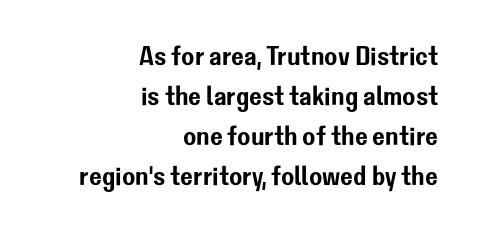
The image shows 27 px text type, upright; set right-aligned, normal line spacing (1.48x), normal letter spacing, not underlined.
